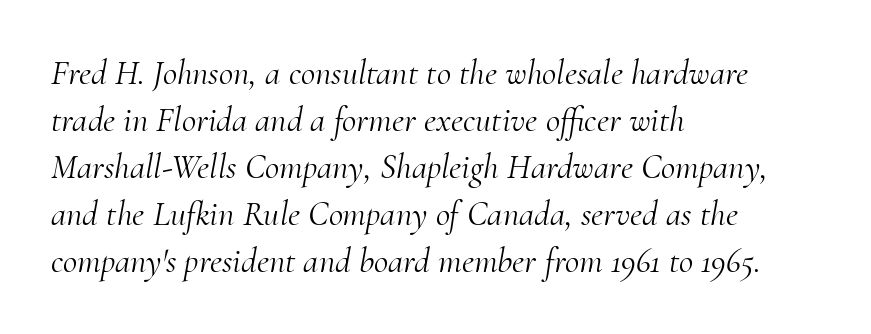
The vertical gap from one line to the next is medium. Summary of weight: not heavy and not bold. Teacher's note: observe the even left margin — that is flush-left alignment. The passage shown is not underscored anywhere. This rendering employs a face with finishing strokes, i.e., a serif. The glyphs look as if they've been sheared to an angle.
